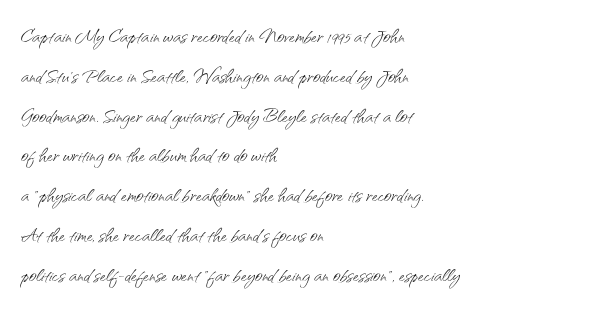
Nobody touched the tracking dial on this one. Line starts are locked; line ends wander. The block of text has a typical density, with ordinary space between rows. The glyphs are unaccompanied by any horizontal stroke below them. These glyphs show unthickened strokes, regular width or finer.
